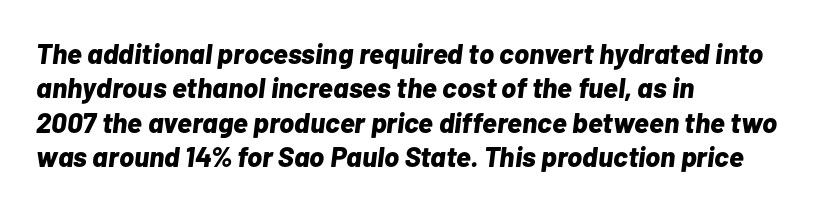
These lines keep a tight, regular rhythm from letter to letter. These lines were composed using italics. Casual observation: everything's shoved over to the left. Each row of text sits above clean, open space.
